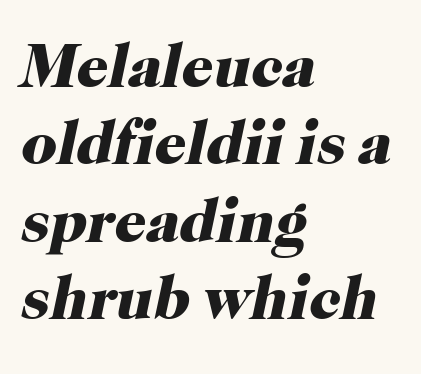
Q: Is the text bold? A: Yes.
Q: Is the text italic (slanted)? A: Yes, it leans right by about 12 degrees.
Q: Is the typeface a serif or a sans-serif typeface? A: Serif.
Q: Is the text underlined? A: No.
Q: How is the paragraph aligned? A: Left-aligned.
Q: Is the spacing between letters normal or unusually wide? A: Normal.
Q: Is the spacing between lines tight, normal or loose? A: Normal.
Q: Width (condensed, normal, or wide)? A: Normal.
Q: Stroke contrast? A: High.
Q: x-height? A: Medium.
Q: Monospaced? A: No.
